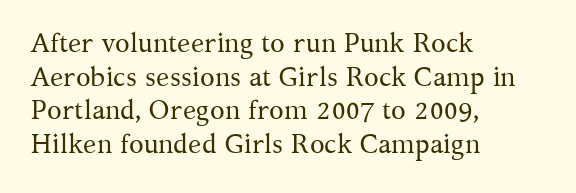
Whoever set this chose a conventional vertical rhythm. Each stroke keeps to a modest, everyday thickness or less. Is there any slant? The stems are plumb. Any mark beneath the type? The region is blank. Horizontal alignment here is leftward, the default for most running prose.
